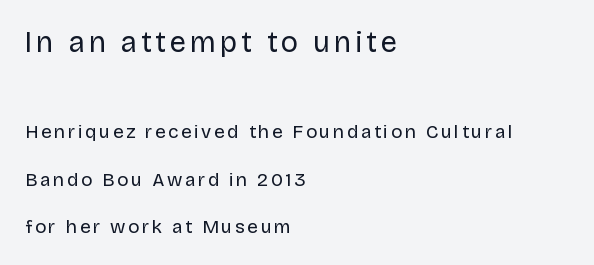
{"serif": "no", "italic": "no", "bold": "no", "weight": "regular", "width": "normal", "stroke_contrast": "low", "x_height": "large", "monospaced": "no", "underline": "no", "align": "left", "line_spacing": "loose", "line_spacing_ratio": 2.49, "larger_block": "first", "size_ratio": 1.53, "glyph_px": 29}
